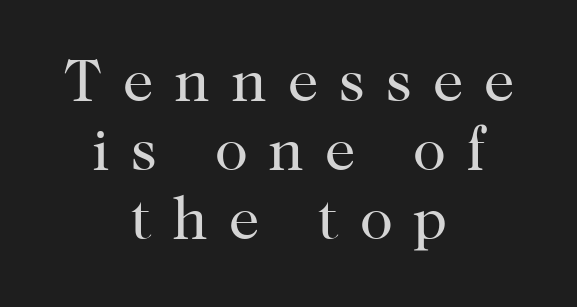
Q: Is the text bold? A: No.
Q: Is the text italic (slanted)? A: No, it is upright.
Q: Is the typeface a serif or a sans-serif typeface? A: Serif.
Q: Is the text underlined? A: No.
Q: How is the paragraph aligned? A: Centered.
Q: Is the spacing between letters normal or unusually wide? A: Unusually wide.
Q: Is the spacing between lines tight, normal or loose? A: Tight.
Q: Width (condensed, normal, or wide)? A: Normal.
Q: Stroke contrast? A: High.
Q: x-height? A: Medium.
Q: Monospaced? A: No.
